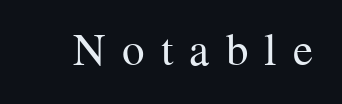
Q: Is the text bold? A: No.
Q: Is the text italic (slanted)? A: No, it is upright.
Q: Is the typeface a serif or a sans-serif typeface? A: Serif.
Q: Is the text underlined? A: No.
Q: Is the spacing between letters normal or unusually wide? A: Unusually wide.
Q: Width (condensed, normal, or wide)? A: Normal.
Q: Stroke contrast? A: Medium.
Q: x-height? A: Medium.
Q: Monospaced? A: No.
